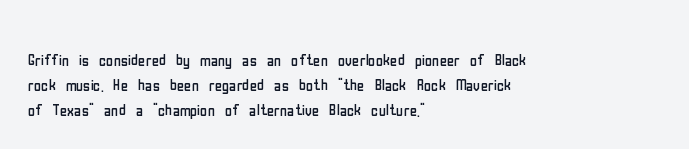
{"italic": "no", "bold": "no", "underline": "no", "align": "left", "line_spacing": "normal", "line_spacing_ratio": 1.26, "letter_spacing": "normal", "letter_spacing_em": 0.0, "glyph_px": 20}
